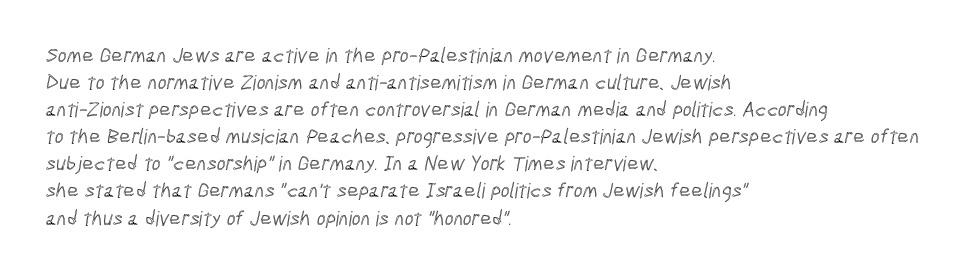
The image shows 21 px text type; set left-aligned, normal line spacing (1.29x), normal letter spacing, not underlined.
